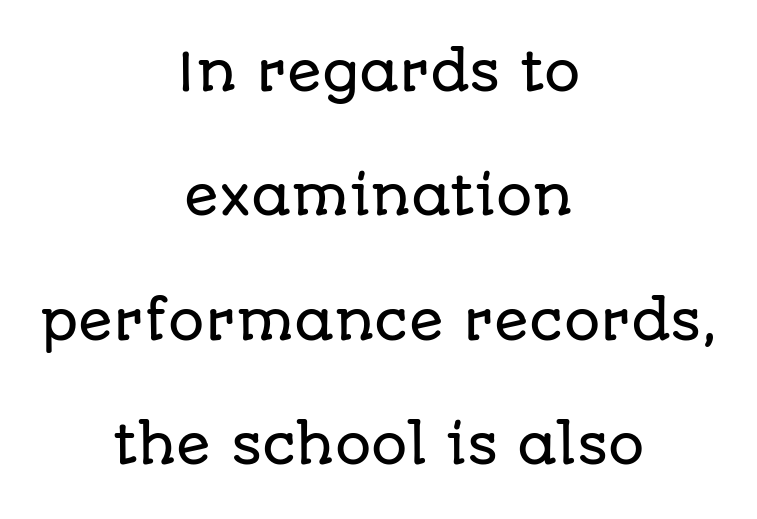
{"serif": "no", "italic": "no", "width": "normal", "stroke_contrast": "low", "x_height": "large", "monospaced": "no", "underline": "no", "align": "center", "line_spacing": "loose", "line_spacing_ratio": 2.44, "letter_spacing": "normal", "letter_spacing_em": 0.0, "glyph_px": 51}
